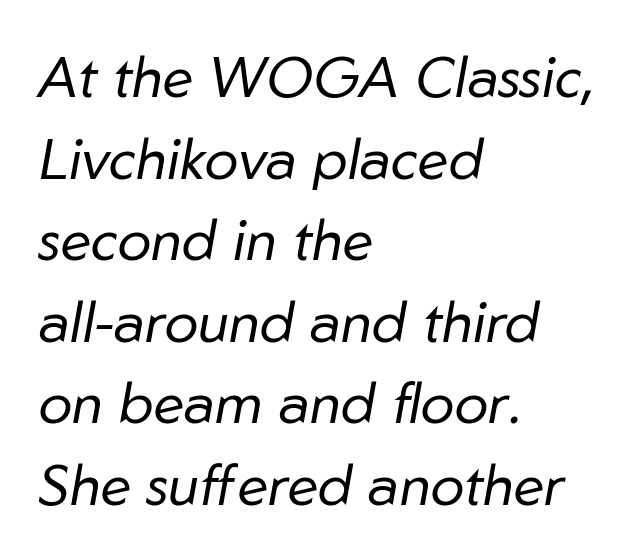
Q: Is the text bold? A: No.
Q: Is the text italic (slanted)? A: Yes, it leans right by about 10 degrees.
Q: Is the text underlined? A: No.
Q: How is the paragraph aligned? A: Left-aligned.
Q: Is the spacing between letters normal or unusually wide? A: Normal.
Q: Is the spacing between lines tight, normal or loose? A: Normal.
Q: Width (condensed, normal, or wide)? A: Normal.
Q: Stroke contrast? A: Low.
Q: x-height? A: Medium.
Q: Monospaced? A: No.
